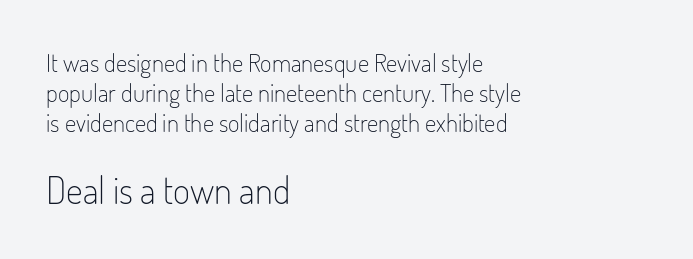
{"serif": "no", "italic": "no", "bold": "no", "weight": "light", "width": "condensed", "stroke_contrast": "low", "x_height": "small", "monospaced": "no", "underline": "no", "align": "left", "line_spacing_ratio": 1.2, "letter_spacing": "normal", "letter_spacing_em": 0.0, "larger_block": "second", "size_ratio": 1.48, "glyph_px": 37}
